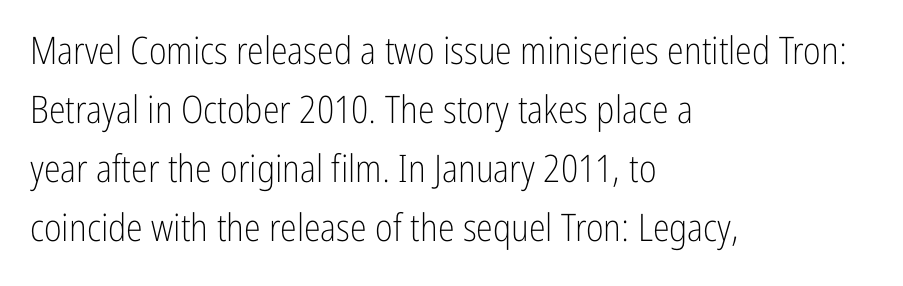
Students, note that the glyphs here touch the page at normal intervals. A typesetter would call this proportional, since set widths differ per character. When letters stand straight like this, we call the style roman or upright. Unmarked baselines from the first word to the last.
